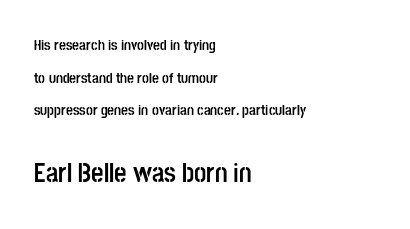
{"italic": "no", "bold": "yes", "underline": "no", "align": "left", "line_spacing": "loose", "line_spacing_ratio": 2.18, "letter_spacing": "normal", "letter_spacing_em": 0.0, "larger_block": "second", "size_ratio": 1.8, "glyph_px": 27}
